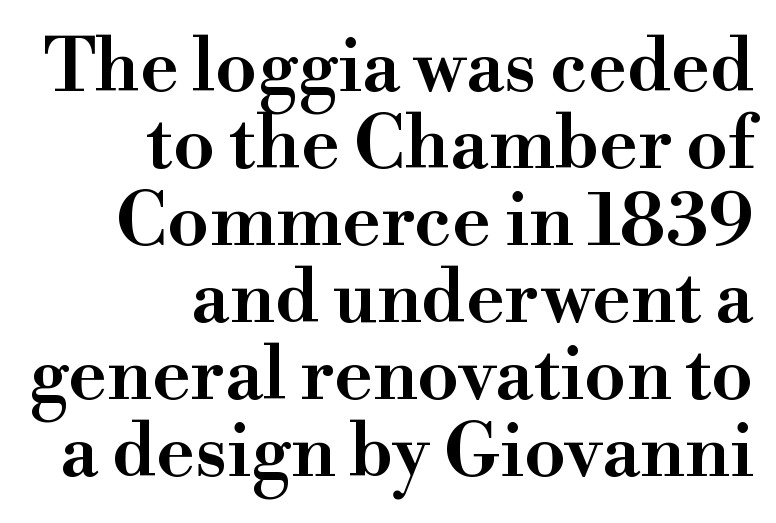
{"serif": "yes", "italic": "no", "bold": "semi", "weight": "semibold", "width": "normal", "stroke_contrast": "high", "x_height": "small", "monospaced": "no", "underline": "no", "align": "right", "line_spacing": "tight", "line_spacing_ratio": 1.04, "letter_spacing": "normal", "letter_spacing_em": 0.0, "glyph_px": 74}
